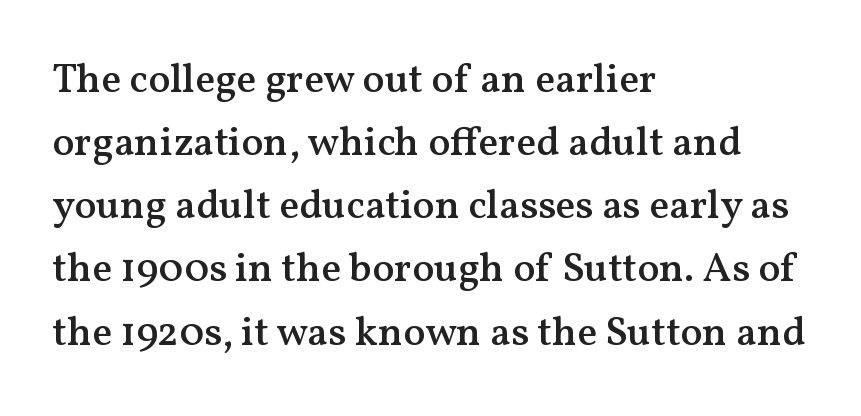
Designer's note — italics off, roman on. You can tell from the footed stems that serif type was used. Think of a printed novel: that variable character pitch is what you see here. This block has exactly the height ordinary leading produces.
